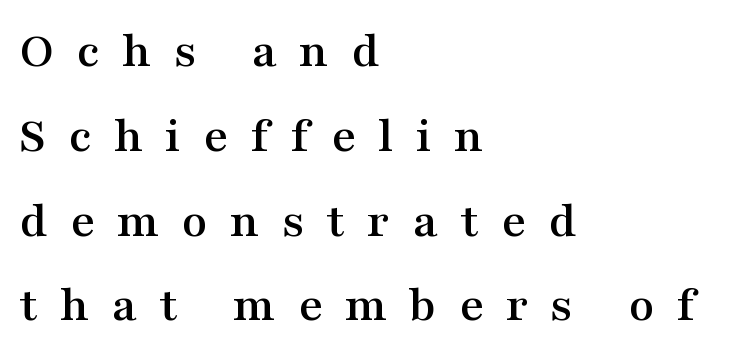
Q: Is the text italic (slanted)? A: No, it is upright.
Q: Is the typeface a serif or a sans-serif typeface? A: Serif.
Q: Is the text underlined? A: No.
Q: How is the paragraph aligned? A: Left-aligned.
Q: Is the spacing between letters normal or unusually wide? A: Unusually wide.
Q: Is the spacing between lines tight, normal or loose? A: Normal.
Q: Width (condensed, normal, or wide)? A: Wide.
Q: Stroke contrast? A: Medium.
Q: x-height? A: Medium.
Q: Monospaced? A: No.
